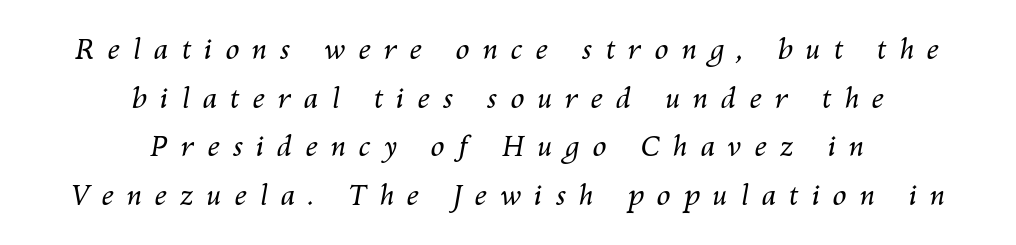
The image shows 28 px regular-weight type, italic (leaning right); set centered, line spacing 1.74x, unusually wide letter spacing (+0.46 em), not underlined; medium stroke contrast and a medium x-height.
